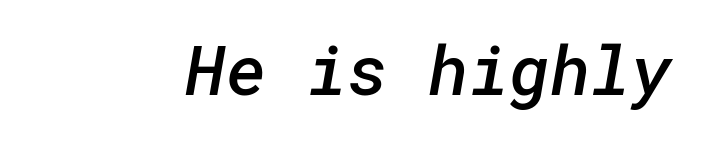
{"serif": "no", "bold": "semi", "weight": "semibold", "width": "normal", "stroke_contrast": "low", "x_height": "medium", "underline": "no", "letter_spacing": "normal", "letter_spacing_em": 0.0, "glyph_px": 69}
